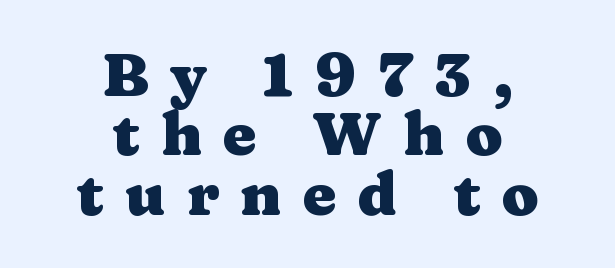
Check the space under the baseline: it is left empty. Posture: upright roman. The rendering positions every line midway between the sides. Little horizontal feet cap the strokes, marking this as serif type. The lines are packed closely together with very little leading. Here the designer chose a conventional face with non-uniform glyph widths.
